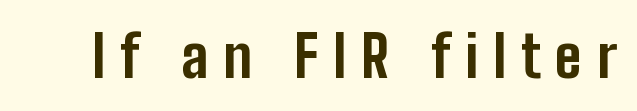
The image shows 58 px bold, condensed sans-serif type, upright; set unusually wide letter spacing (+0.25 em), not underlined; low stroke contrast and a medium x-height.
